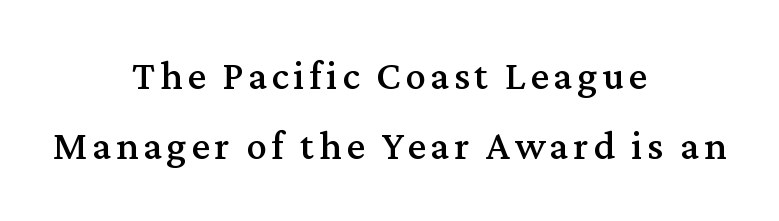
Q: Is the text italic (slanted)? A: No, it is upright.
Q: Is the typeface a serif or a sans-serif typeface? A: Serif.
Q: Is the text underlined? A: No.
Q: How is the paragraph aligned? A: Centered.
Q: Width (condensed, normal, or wide)? A: Normal.
Q: Stroke contrast? A: Medium.
Q: x-height? A: Medium.
Q: Monospaced? A: No.
